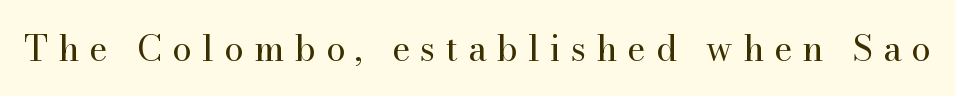
The image shows 35 px regular-weight serif type, upright; set unusually wide letter spacing (+0.29 em), not underlined; high stroke contrast and a small x-height.
